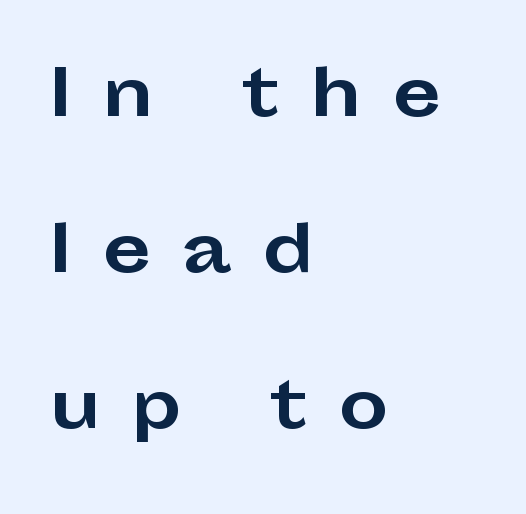
Compared with a centered layout, this one pins lines to the left instead. Is the type bold? Yes — the strokes are clearly thick and heavy. What's the leading like? Stretched, with rows far apart. In terms of letterform style, serifs are entirely absent. Type without underlining. Spacing verdict: proportional, widths tailored to each character.
